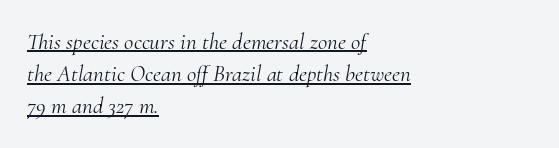
The image shows 23 px text type, italic (leaning right); set left-aligned, normal line spacing (1.4x), normal letter spacing, underlined.
